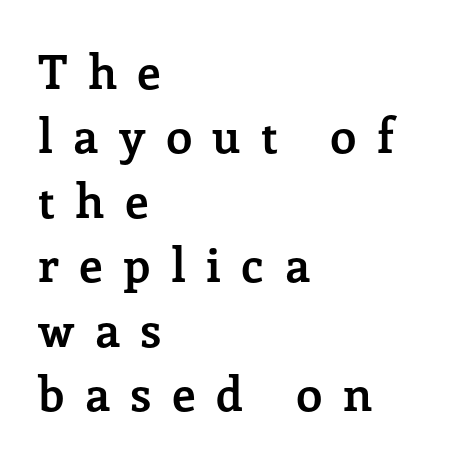
The image shows 47 px semibold serif type, upright; set left-aligned, normal line spacing (1.37x), unusually wide letter spacing (+0.43 em), not underlined; low stroke contrast and a medium x-height.
